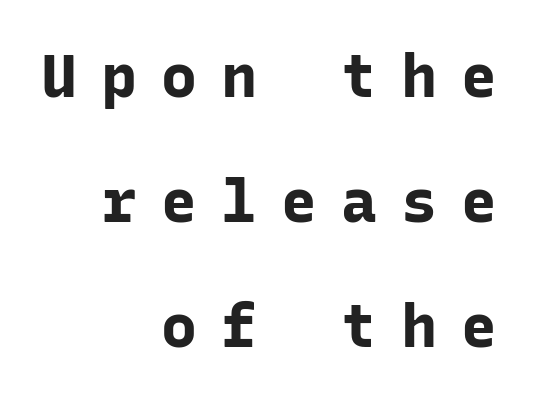
The image shows 60 px bold sans-serif type, upright, monospaced; set right-aligned, loose line spacing (2.08x), unusually wide letter spacing (+0.4 em), not underlined; low stroke contrast and a medium x-height.
